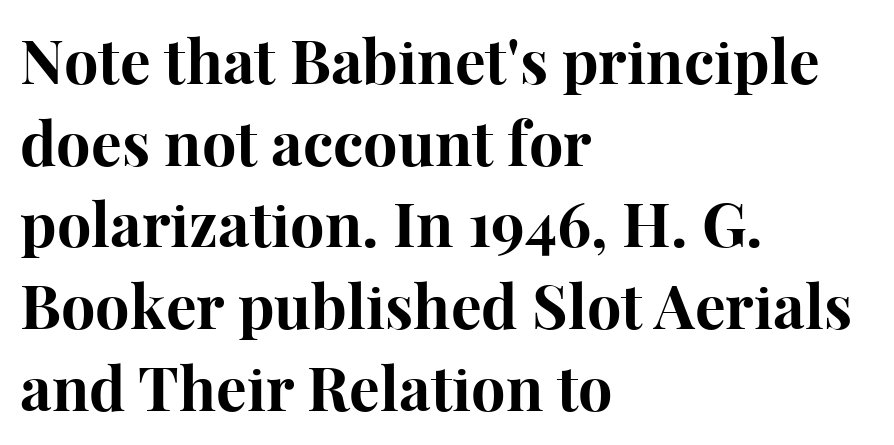
Q: Is the text bold? A: Yes.
Q: Is the text italic (slanted)? A: No, it is upright.
Q: Is the typeface a serif or a sans-serif typeface? A: Serif.
Q: Is the text underlined? A: No.
Q: How is the paragraph aligned? A: Left-aligned.
Q: Is the spacing between letters normal or unusually wide? A: Normal.
Q: Is the spacing between lines tight, normal or loose? A: Normal.
Q: Width (condensed, normal, or wide)? A: Normal.
Q: Stroke contrast? A: High.
Q: x-height? A: Medium.
Q: Monospaced? A: No.
